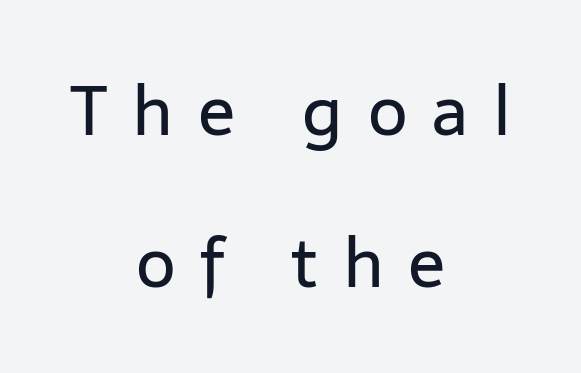
Q: Is the text bold? A: No.
Q: Is the text italic (slanted)? A: No, it is upright.
Q: Is the typeface a serif or a sans-serif typeface? A: Sans-serif.
Q: Is the text underlined? A: No.
Q: How is the paragraph aligned? A: Centered.
Q: Is the spacing between letters normal or unusually wide? A: Unusually wide.
Q: Is the spacing between lines tight, normal or loose? A: Loose.
Q: Width (condensed, normal, or wide)? A: Normal.
Q: Stroke contrast? A: Low.
Q: x-height? A: Medium.
Q: Monospaced? A: No.
